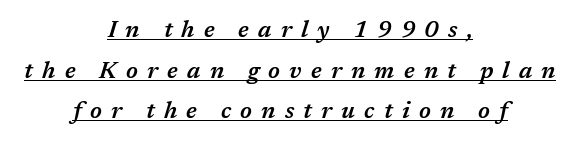
The text carries the slant typical of an italic or oblique font. Heft: intermediate — a semibold. This is underlined copy, the kind a proofreader might mark for attention. Honestly, the letter spacing is so wide it's the main thing you notice. This rendering uses center alignment, leaving both contours irregular but symmetric.
